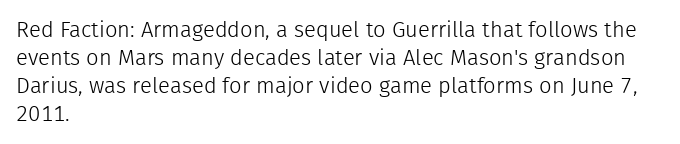
Q: Is the text bold? A: No.
Q: Is the text italic (slanted)? A: No, it is upright.
Q: Is the text underlined? A: No.
Q: How is the paragraph aligned? A: Left-aligned.
Q: Is the spacing between letters normal or unusually wide? A: Normal.
Q: Is the spacing between lines tight, normal or loose? A: Normal.
